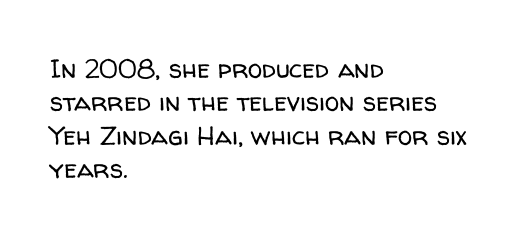
{"italic": "no", "bold": "no", "underline": "no", "align": "left", "line_spacing": "normal", "line_spacing_ratio": 1.28, "letter_spacing": "normal", "letter_spacing_em": 0.0, "glyph_px": 26}
